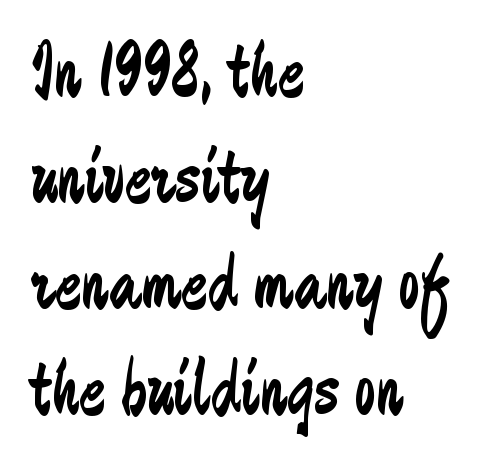
{"serif": "no", "bold": "no", "weight": "regular", "width": "condensed", "stroke_contrast": "low", "x_height": "medium", "monospaced": "no", "underline": "no", "align": "left", "line_spacing": "normal", "line_spacing_ratio": 1.36, "letter_spacing": "normal", "letter_spacing_em": 0.0, "glyph_px": 78}
